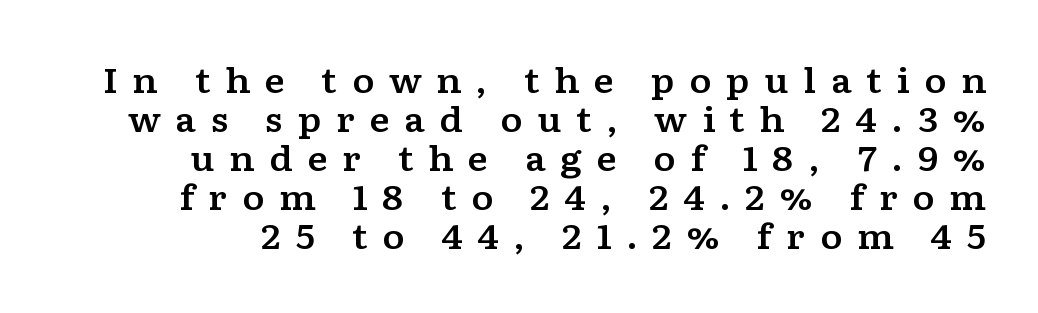
The image shows 34 px wide serif type, upright; set tight line spacing (1.15x), unusually wide letter spacing (+0.42 em), not underlined; low stroke contrast and a medium x-height.
